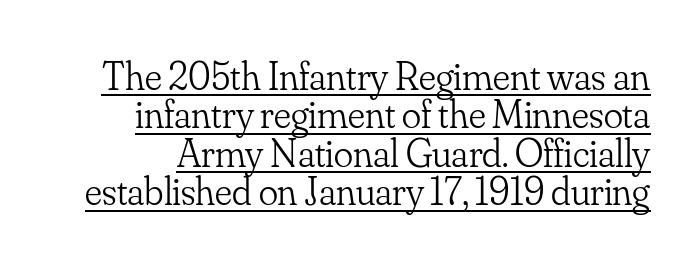
Q: Is the text bold? A: No.
Q: Is the text italic (slanted)? A: No, it is upright.
Q: Is the typeface a serif or a sans-serif typeface? A: Serif.
Q: Is the text underlined? A: Yes.
Q: Is the spacing between letters normal or unusually wide? A: Normal.
Q: Is the spacing between lines tight, normal or loose? A: Tight.
Q: Width (condensed, normal, or wide)? A: Normal.
Q: Stroke contrast? A: Low.
Q: x-height? A: Small.
Q: Monospaced? A: No.
